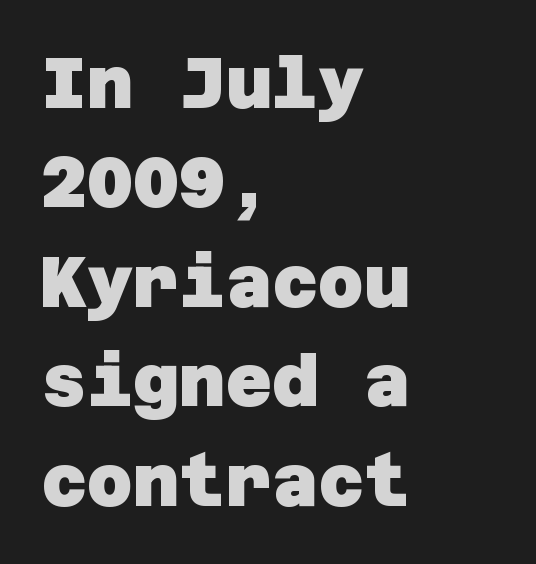
The baseline area is clear. Students, observe: this is what conventionally led text looks like. The line texture is even and compact thanks to regular tracking. The strokes are fattened all the way to bold. To sum up the face: it is a sans, with no serifs.
